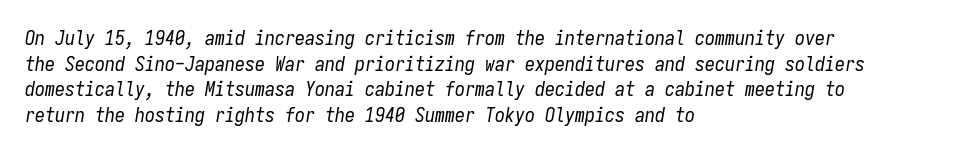
{"italic": "yes", "lean": "right", "slant_degrees": 9, "bold": "no", "underline": "no", "align": "left", "line_spacing": "normal", "line_spacing_ratio": 1.28, "letter_spacing": "normal", "letter_spacing_em": 0.0, "glyph_px": 20}
